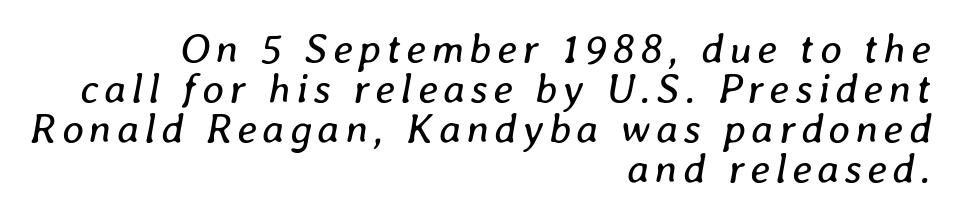
{"italic": "yes", "lean": "right", "slant_degrees": 8, "bold": "no", "weight": "regular", "width": "normal", "stroke_contrast": "low", "x_height": "medium", "monospaced": "no", "underline": "no", "align": "right", "line_spacing": "tight", "line_spacing_ratio": 0.95, "glyph_px": 42}
